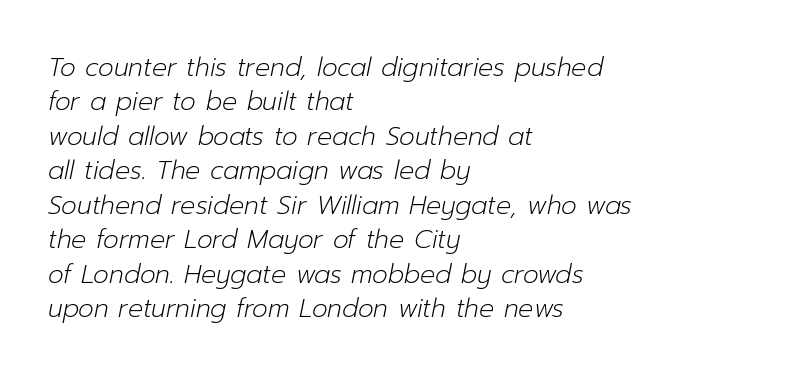
There is no visible air inserted between adjacent glyphs. The typography opts for an oblique posture over an upright one. Horizontal alignment here is leftward, the default for most running prose. Regular leading.
